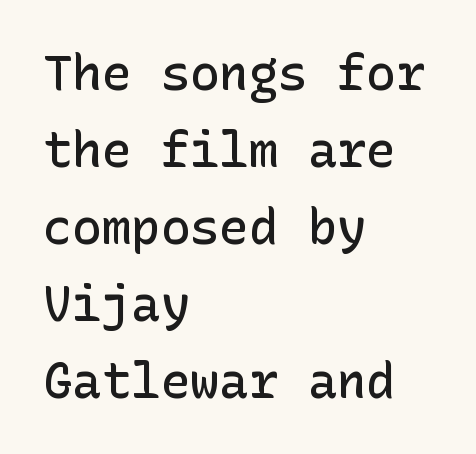
{"serif": "no", "italic": "no", "bold": "semi", "weight": "semibold", "width": "normal", "stroke_contrast": "low", "x_height": "medium", "underline": "no", "align": "left", "line_spacing": "normal", "line_spacing_ratio": 1.57, "letter_spacing": "normal", "letter_spacing_em": 0.0, "glyph_px": 49}
